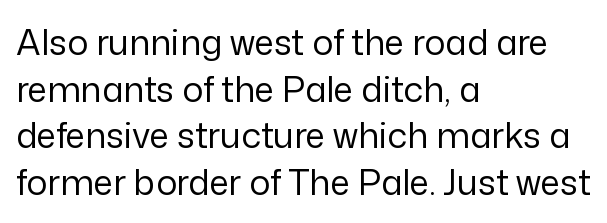
Q: Is the text bold? A: No.
Q: Is the text italic (slanted)? A: No, it is upright.
Q: Is the typeface a serif or a sans-serif typeface? A: Sans-serif.
Q: Is the text underlined? A: No.
Q: How is the paragraph aligned? A: Left-aligned.
Q: Is the spacing between letters normal or unusually wide? A: Normal.
Q: Is the spacing between lines tight, normal or loose? A: Normal.
Q: Width (condensed, normal, or wide)? A: Normal.
Q: Stroke contrast? A: Low.
Q: x-height? A: Medium.
Q: Monospaced? A: No.
